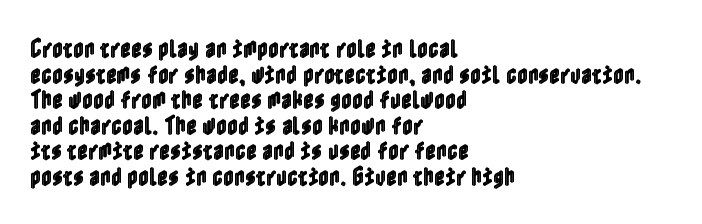
Line beginnings align vertically; line endings do not. Posture: vertical. A typesetter would call this zero additional tracking. The baseline area is clear.
